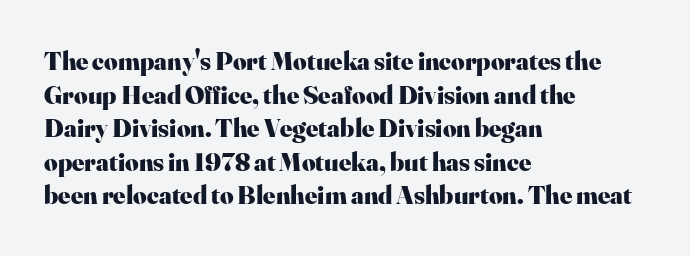
{"italic": "no", "bold": "yes", "underline": "no", "align": "left", "line_spacing": "normal", "line_spacing_ratio": 1.29, "letter_spacing": "normal", "letter_spacing_em": 0.0, "glyph_px": 26}
